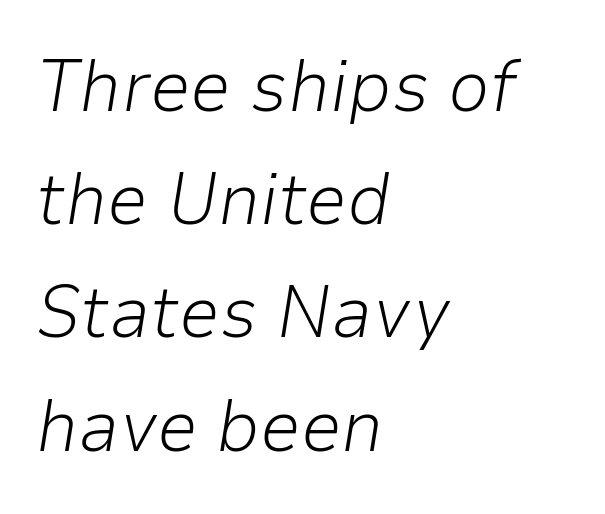
These lines were composed using italics. How would I describe the line gaps? Plain and ordinary. The typesetting does not lean heavy: it is not bold. Do the characters align in a grid? No, the font is proportional.
